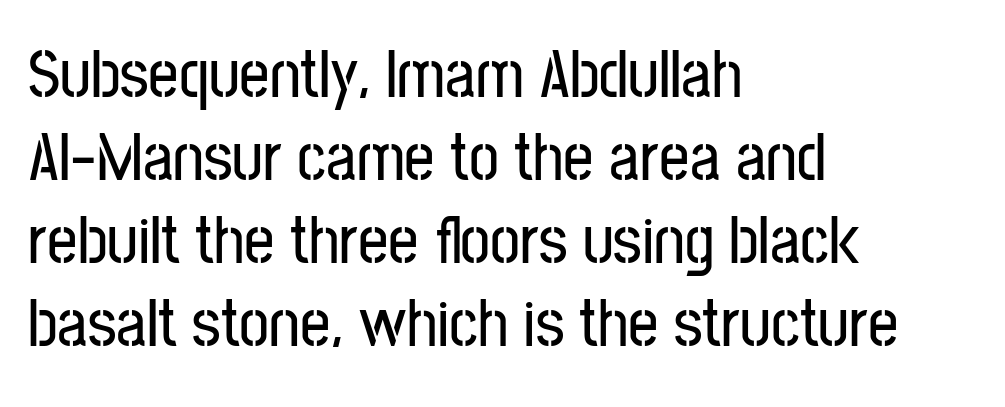
Q: Is the text italic (slanted)? A: No, it is upright.
Q: Is the typeface a serif or a sans-serif typeface? A: Sans-serif.
Q: Is the text underlined? A: No.
Q: How is the paragraph aligned? A: Left-aligned.
Q: Is the spacing between letters normal or unusually wide? A: Normal.
Q: Width (condensed, normal, or wide)? A: Condensed.
Q: Stroke contrast? A: Low.
Q: x-height? A: Medium.
Q: Monospaced? A: No.
